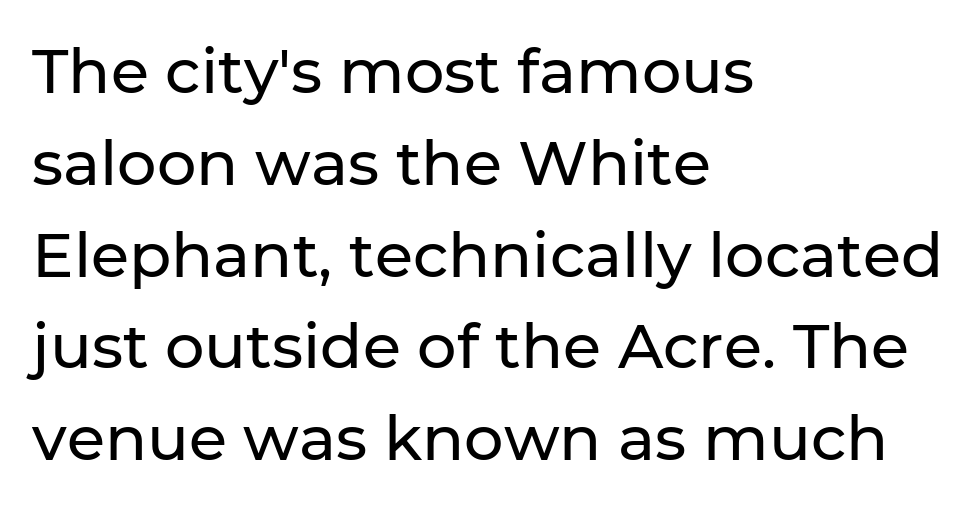
{"serif": "no", "italic": "no", "width": "normal", "stroke_contrast": "low", "x_height": "medium", "monospaced": "no", "underline": "no", "align": "left", "line_spacing": "normal", "line_spacing_ratio": 1.48, "letter_spacing": "normal", "letter_spacing_em": 0.0, "glyph_px": 62}
